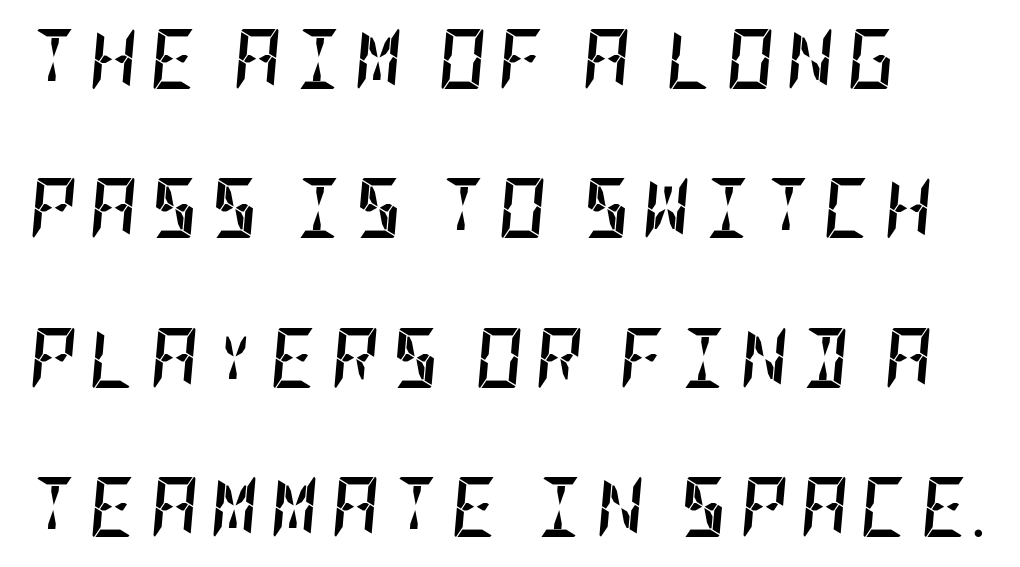
Any mark beneath the type? The region is blank. Every character sits at an angle, as italics do. Line spacing here is loose. Stroke thickness is high; the sample reads as a true bold.
